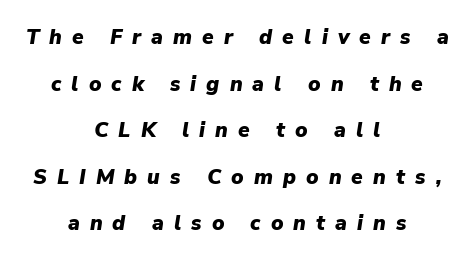
Q: Is the text bold? A: Yes.
Q: Is the text italic (slanted)? A: Yes, it leans right by about 9 degrees.
Q: Is the text underlined? A: No.
Q: How is the paragraph aligned? A: Centered.
Q: Is the spacing between letters normal or unusually wide? A: Unusually wide.
Q: Is the spacing between lines tight, normal or loose? A: Loose.
